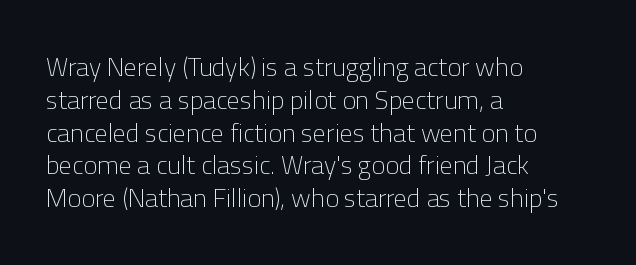
Q: Is the text bold? A: No.
Q: Is the text italic (slanted)? A: No, it is upright.
Q: Is the text underlined? A: No.
Q: How is the paragraph aligned? A: Left-aligned.
Q: Is the spacing between letters normal or unusually wide? A: Normal.
Q: Is the spacing between lines tight, normal or loose? A: Normal.
